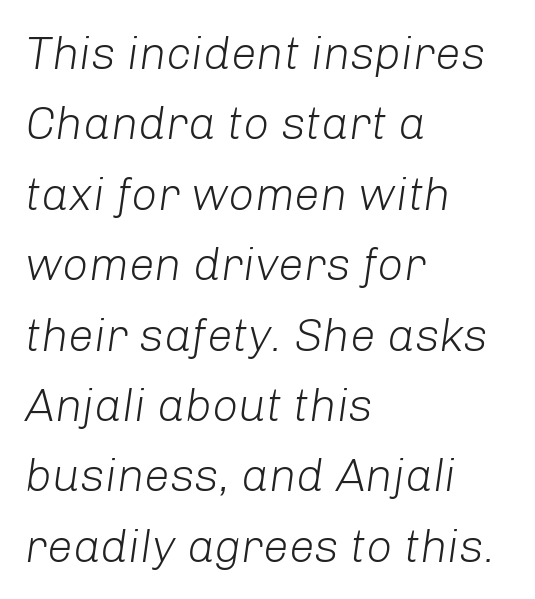
The image shows 46 px light type, italic (leaning right); set left-aligned, normal line spacing (1.53x), normal letter spacing, not underlined; low stroke contrast and a medium x-height.
